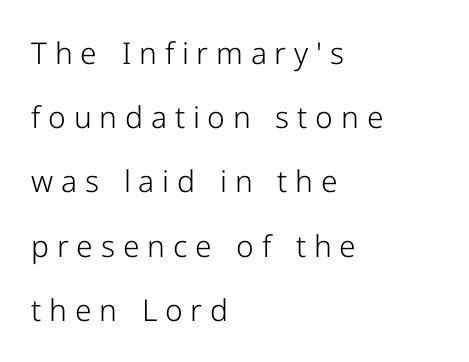
{"serif": "no", "italic": "no", "bold": "no", "weight": "light", "width": "normal", "stroke_contrast": "low", "x_height": "medium", "monospaced": "no", "underline": "no", "align": "left", "line_spacing": "loose", "line_spacing_ratio": 2.14, "letter_spacing": "wide", "letter_spacing_em": 0.26, "glyph_px": 30}
